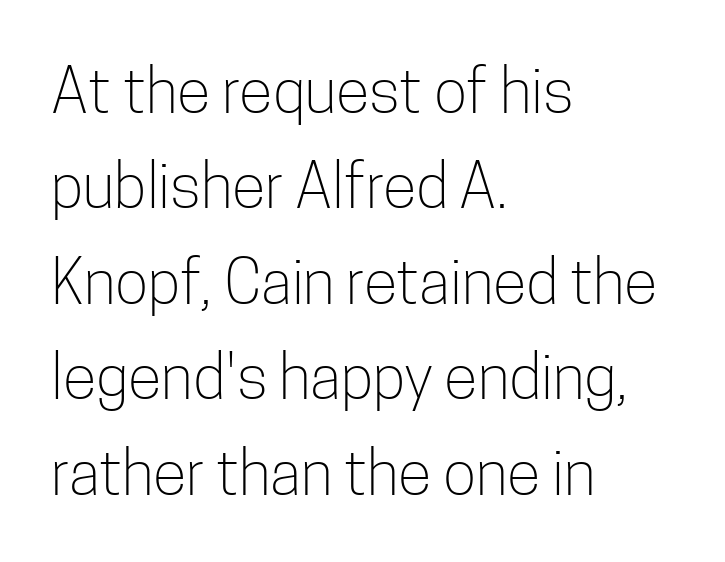
The image shows 62 px light, condensed sans-serif type, upright; set left-aligned, normal line spacing (1.54x), normal letter spacing, not underlined; low stroke contrast and a medium x-height.
